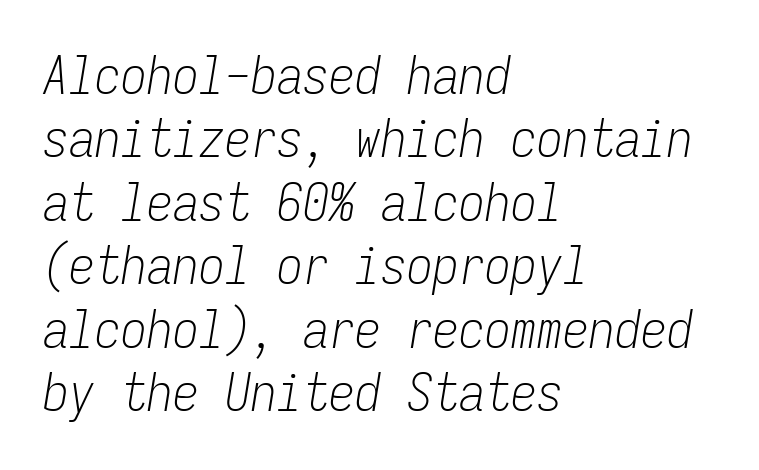
Q: Is the text bold? A: No.
Q: Is the text italic (slanted)? A: Yes, it leans right by about 9 degrees.
Q: Is the text underlined? A: No.
Q: How is the paragraph aligned? A: Left-aligned.
Q: Is the spacing between letters normal or unusually wide? A: Normal.
Q: Width (condensed, normal, or wide)? A: Condensed.
Q: Stroke contrast? A: Low.
Q: x-height? A: Medium.
Q: Monospaced? A: Yes.
